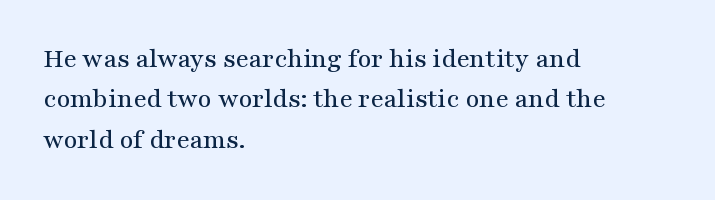
Q: Is the text italic (slanted)? A: No, it is upright.
Q: Is the text underlined? A: No.
Q: How is the paragraph aligned? A: Left-aligned.
Q: Is the spacing between letters normal or unusually wide? A: Normal.
Q: Is the spacing between lines tight, normal or loose? A: Normal.
